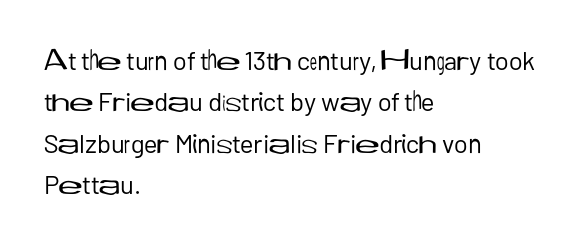
Q: Is the text bold? A: No.
Q: Is the text italic (slanted)? A: No, it is upright.
Q: Is the text underlined? A: No.
Q: How is the paragraph aligned? A: Left-aligned.
Q: Is the spacing between letters normal or unusually wide? A: Normal.
Q: Is the spacing between lines tight, normal or loose? A: Normal.
